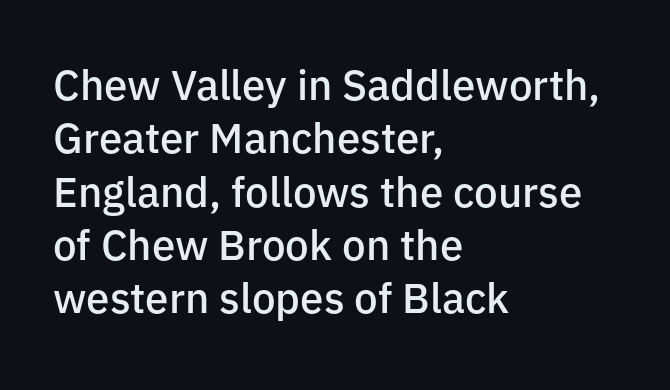
{"serif": "no", "italic": "no", "bold": "semi", "weight": "semibold", "width": "normal", "stroke_contrast": "low", "x_height": "medium", "monospaced": "no", "underline": "no", "align": "left", "line_spacing": "normal", "line_spacing_ratio": 1.27, "letter_spacing": "normal", "letter_spacing_em": 0.0, "glyph_px": 42}
